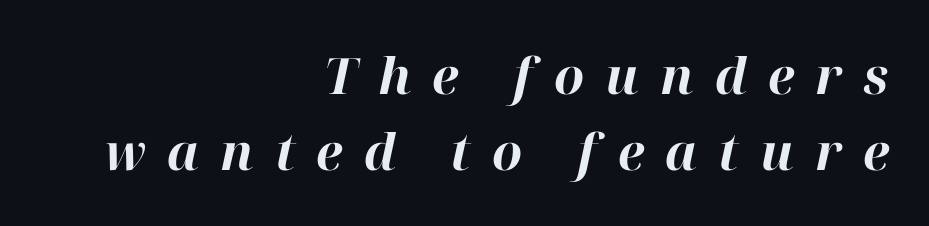
Chunky letters — that's bold for sure. Observe the lean: these are italic letterforms. This sample has the flowing, uneven cadence of proportional lettering. Horizontal alignment here is rightward, an uncommon choice for prose. Words float on clear page, feet unadorned. Regarding leading, the lines here are spaced in the standard way.
